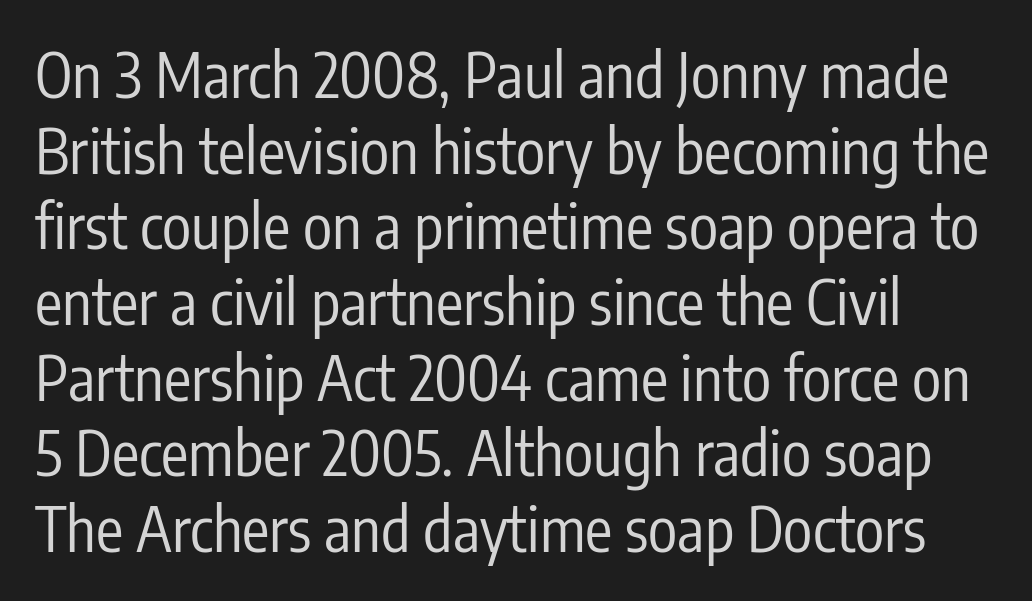
{"serif": "no", "italic": "no", "bold": "no", "weight": "regular", "width": "condensed", "stroke_contrast": "low", "x_height": "medium", "monospaced": "no", "underline": "no", "line_spacing_ratio": 1.24, "letter_spacing": "normal", "letter_spacing_em": 0.0, "glyph_px": 61}
